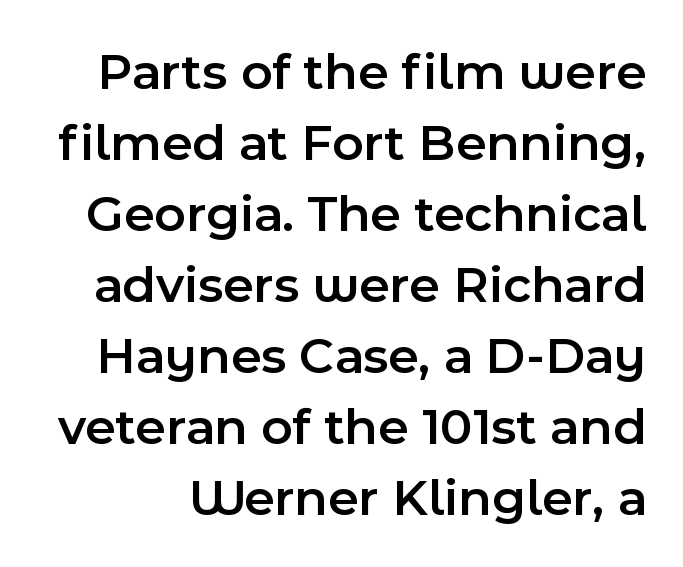
The image shows 53 px semibold sans-serif type, upright; set normal line spacing (1.34x), normal letter spacing, not underlined; a medium x-height.
